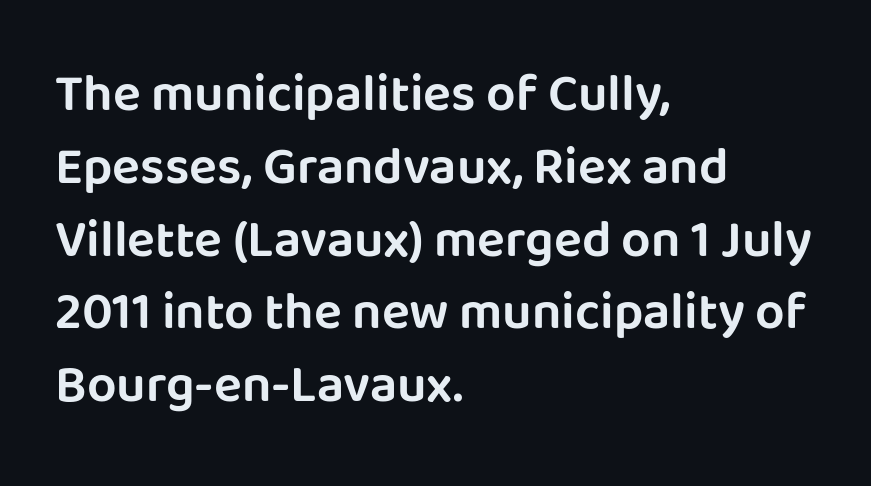
The image shows 52 px sans-serif type, upright; set left-aligned, normal line spacing (1.4x), normal letter spacing, not underlined; low stroke contrast and a large x-height.
